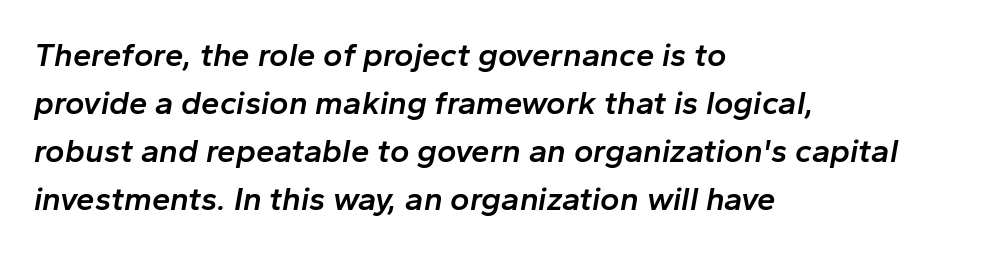
Do the characters align in a grid? No, the font is proportional. In terms of posture, this sample is oblique. This block has exactly the height ordinary leading produces. The letters sit at their default tracking, neither squeezed nor spread. The glyphs have the mass of a demibold cut, below bold. The compositor pushed each line to the left boundary.
